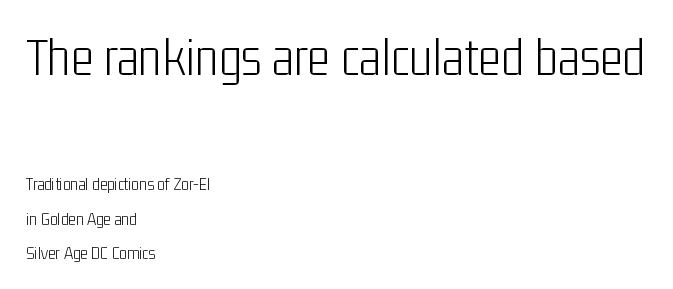
Vertical strokes here are truly vertical. This sample trades compactness for vertical openness between lines. Visually the block forms a straight wall on the left and a jagged coastline on the right. Think of a printed novel: that variable character pitch is what you see here.
